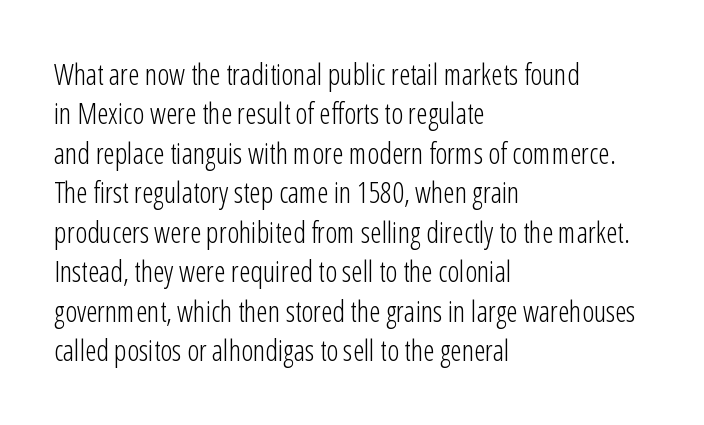
The image shows 29 px light, condensed sans-serif type, upright; set left-aligned, normal line spacing (1.36x), normal letter spacing, not underlined; low stroke contrast and a medium x-height.
